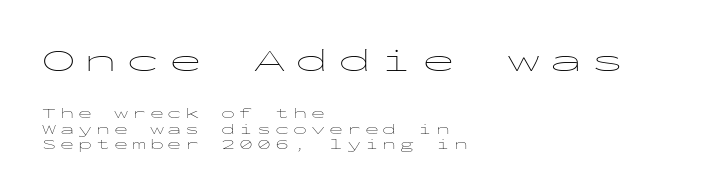
Q: Is the text bold? A: No.
Q: Is the text italic (slanted)? A: No, it is upright.
Q: Is the typeface a serif or a sans-serif typeface? A: Sans-serif.
Q: Is the text underlined? A: No.
Q: How is the paragraph aligned? A: Left-aligned.
Q: Is the spacing between letters normal or unusually wide? A: Unusually wide.
Q: Is the spacing between lines tight, normal or loose? A: Tight.
Q: Which block of text is set in a larger size, the first (top) or the second (bottom)? A: The first (top) one.
Q: Width (condensed, normal, or wide)? A: Wide.
Q: Stroke contrast? A: Low.
Q: x-height? A: Medium.
Q: Monospaced? A: Yes.
